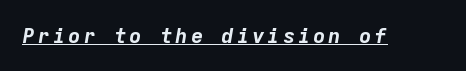
Q: Is the text bold? A: Yes.
Q: Is the text italic (slanted)? A: Yes, it leans right by about 9 degrees.
Q: Is the text underlined? A: Yes.
